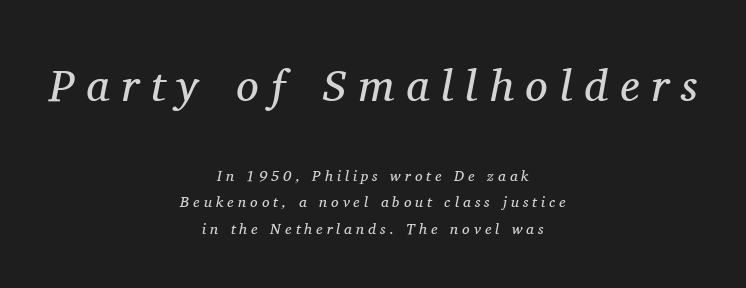
{"serif": "yes", "italic": "yes", "lean": "right", "slant_degrees": 11, "bold": "no", "weight": "regular", "width": "normal", "stroke_contrast": "medium", "x_height": "medium", "monospaced": "no", "underline": "no", "align": "center", "line_spacing_ratio": 1.77, "letter_spacing": "wide", "letter_spacing_em": 0.27, "larger_block": "first", "size_ratio": 3.0, "glyph_px": 45}
